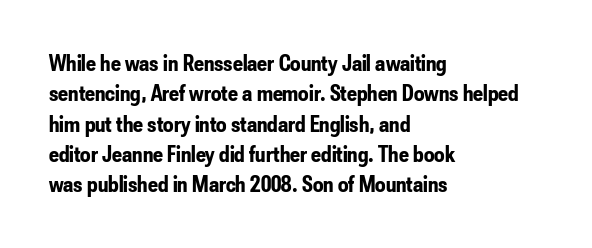
Q: Is the text bold? A: Yes.
Q: Is the text italic (slanted)? A: No, it is upright.
Q: Is the text underlined? A: No.
Q: How is the paragraph aligned? A: Left-aligned.
Q: Is the spacing between letters normal or unusually wide? A: Normal.
Q: Is the spacing between lines tight, normal or loose? A: Normal.
